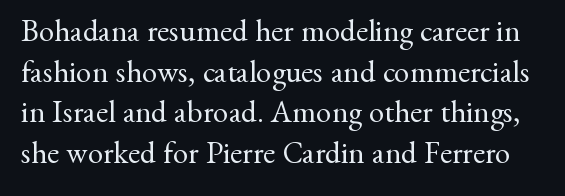
Q: Is the text bold? A: No.
Q: Is the text italic (slanted)? A: No, it is upright.
Q: Is the typeface a serif or a sans-serif typeface? A: Serif.
Q: Is the text underlined? A: No.
Q: Is the spacing between letters normal or unusually wide? A: Normal.
Q: Is the spacing between lines tight, normal or loose? A: Normal.
Q: Width (condensed, normal, or wide)? A: Normal.
Q: Stroke contrast? A: Medium.
Q: x-height? A: Small.
Q: Monospaced? A: No.
